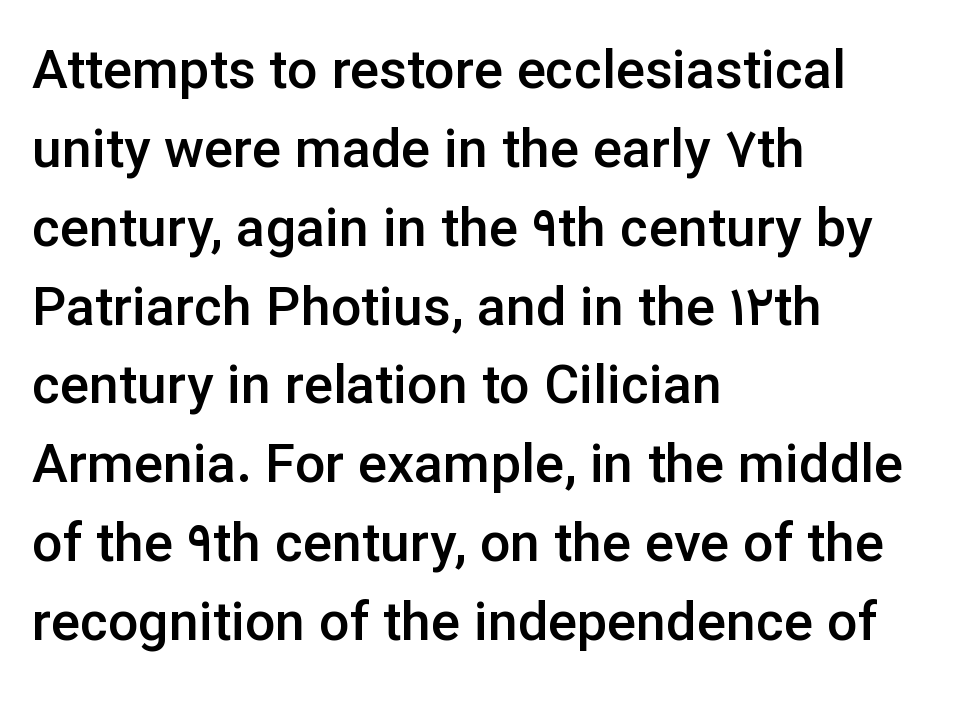
The image shows 54 px semibold sans-serif type, upright; set left-aligned, normal line spacing (1.46x), normal letter spacing, not underlined; low stroke contrast and a medium x-height.
